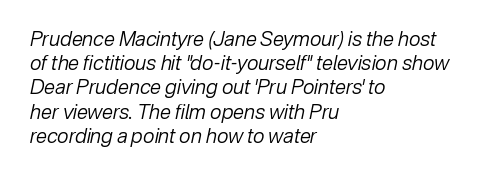
{"italic": "yes", "lean": "right", "slant_degrees": 12, "bold": "no", "underline": "no", "align": "left", "line_spacing_ratio": 1.21, "letter_spacing": "normal", "letter_spacing_em": 0.0, "glyph_px": 20}
